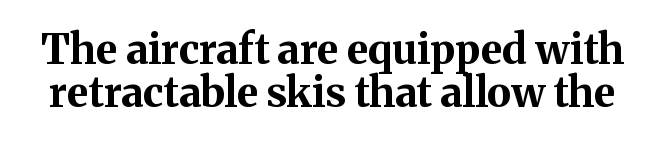
The image shows 41 px bold serif type, upright; set tight line spacing (1.04x), normal letter spacing, not underlined; medium stroke contrast and a medium x-height.
